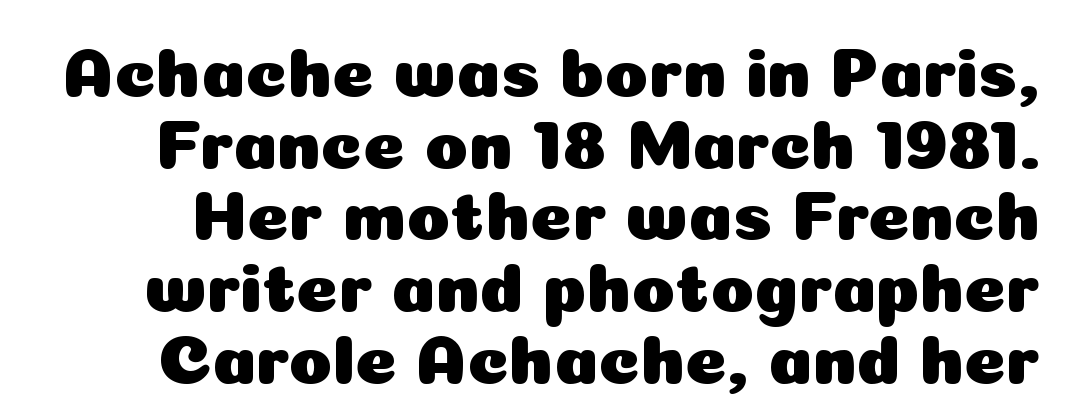
Q: Is the text italic (slanted)? A: No, it is upright.
Q: Is the typeface a serif or a sans-serif typeface? A: Sans-serif.
Q: Is the text underlined? A: No.
Q: Is the spacing between letters normal or unusually wide? A: Normal.
Q: Is the spacing between lines tight, normal or loose? A: Tight.
Q: Width (condensed, normal, or wide)? A: Normal.
Q: Stroke contrast? A: Low.
Q: x-height? A: Medium.
Q: Monospaced? A: No.
